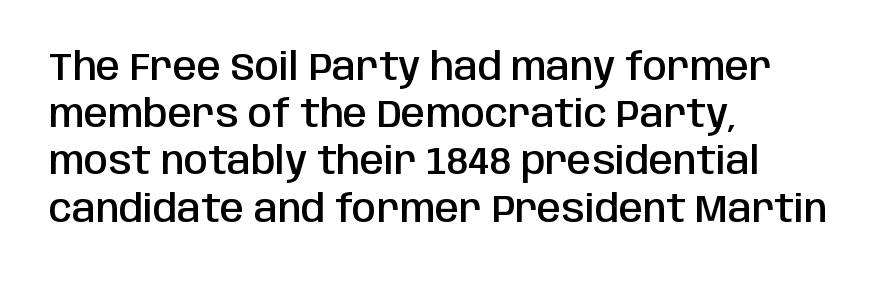
{"serif": "no", "italic": "no", "bold": "semi", "weight": "semibold", "width": "condensed", "stroke_contrast": "low", "x_height": "large", "monospaced": "no", "underline": "no", "align": "left", "line_spacing_ratio": 1.21, "letter_spacing": "normal", "letter_spacing_em": 0.0, "glyph_px": 39}
